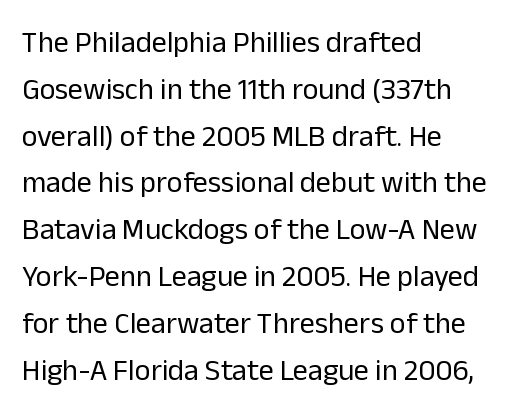
{"serif": "no", "italic": "no", "bold": "no", "weight": "regular", "width": "normal", "stroke_contrast": "low", "x_height": "medium", "monospaced": "no", "underline": "no", "align": "left", "line_spacing": "normal", "line_spacing_ratio": 1.56, "letter_spacing": "normal", "letter_spacing_em": 0.0, "glyph_px": 30}
